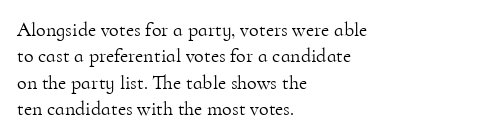
The image shows 20 px text type, upright; set left-aligned, normal line spacing (1.32x), normal letter spacing, not underlined.
